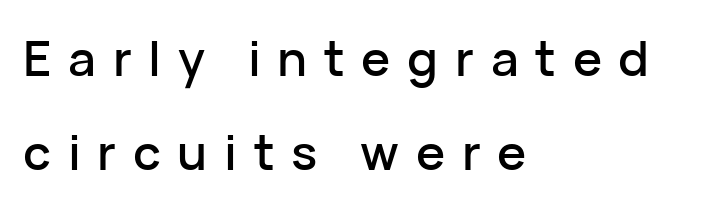
The image shows 49 px sans-serif type, upright; set left-aligned, loose line spacing (1.92x), unusually wide letter spacing (+0.34 em), not underlined; low stroke contrast and a medium x-height.
